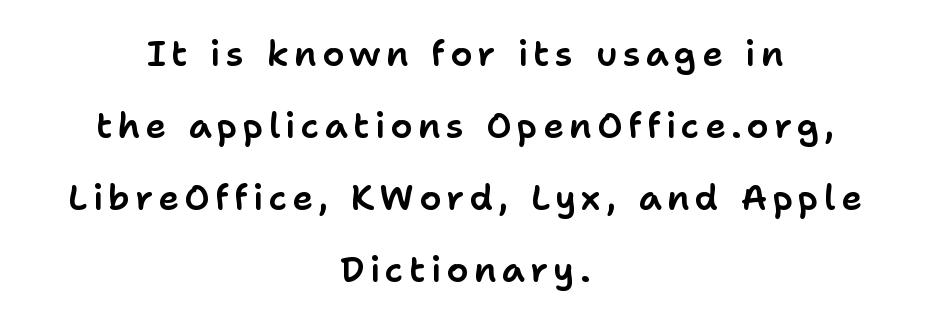
The rendering uses natural spacing where letterforms have individual widths. Ascenders rise straight up at ninety degrees. No word sits above an underline. Successive baselines arrive slowly, with a big drop between each. The characters display no serif detailing; their extremities are plain.
